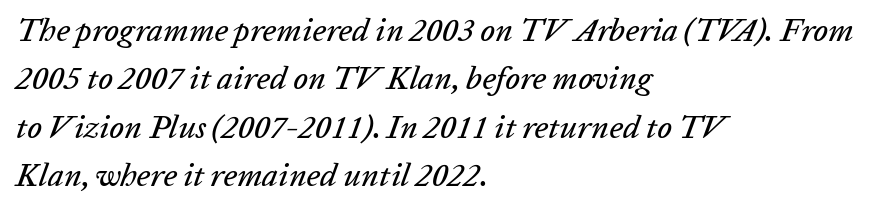
A classic flush-left, rag-right setting is used for this passage. The passage shown leans; its letterforms are oblique. Is there much room between lines? A standard amount, neither cramped nor airy. How are the letters spaced? Ordinarily, with no added tracking.
